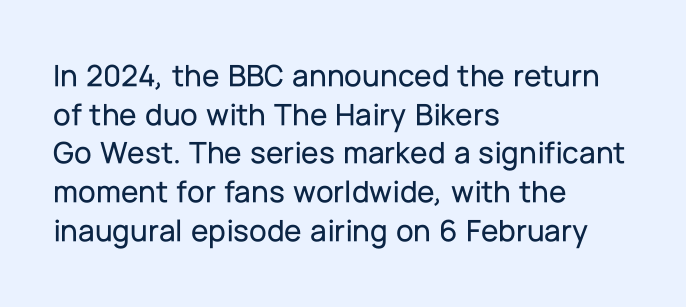
Q: Is the text italic (slanted)? A: No, it is upright.
Q: Is the typeface a serif or a sans-serif typeface? A: Sans-serif.
Q: Is the text underlined? A: No.
Q: How is the paragraph aligned? A: Left-aligned.
Q: Is the spacing between letters normal or unusually wide? A: Normal.
Q: Width (condensed, normal, or wide)? A: Normal.
Q: Stroke contrast? A: Low.
Q: x-height? A: Medium.
Q: Monospaced? A: No.
